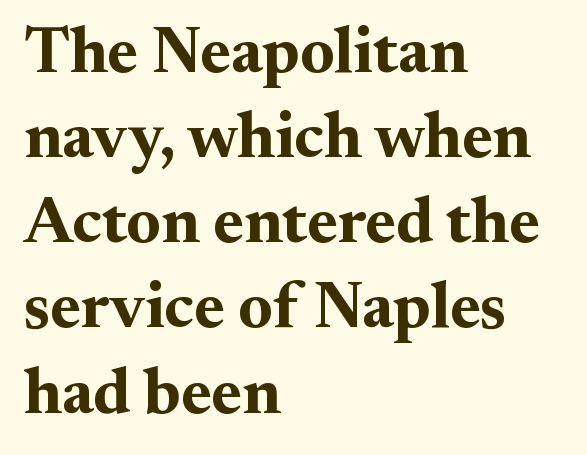
Q: Is the text bold? A: Yes.
Q: Is the text italic (slanted)? A: No, it is upright.
Q: Is the typeface a serif or a sans-serif typeface? A: Serif.
Q: Is the text underlined? A: No.
Q: How is the paragraph aligned? A: Left-aligned.
Q: Is the spacing between letters normal or unusually wide? A: Normal.
Q: Is the spacing between lines tight, normal or loose? A: Normal.
Q: Width (condensed, normal, or wide)? A: Normal.
Q: Stroke contrast? A: Medium.
Q: x-height? A: Small.
Q: Monospaced? A: No.
